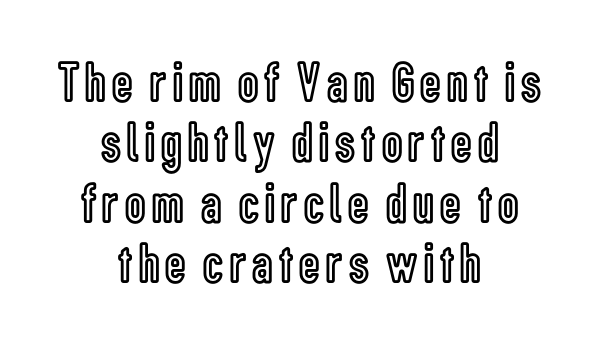
{"italic": "no", "width": "condensed", "x_height": "medium", "monospaced": "no", "underline": "no", "align": "center", "line_spacing": "tight", "line_spacing_ratio": 1.06, "glyph_px": 57}
